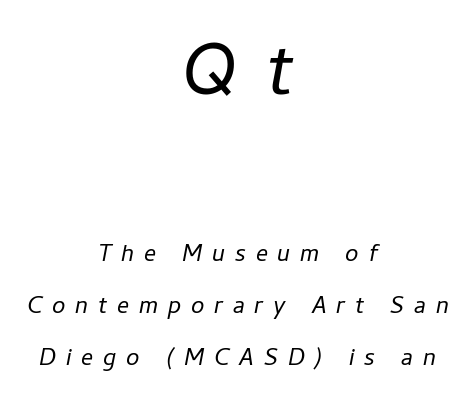
Horizontal bands of white between lines are thick stripes. The passage shown leans; its letterforms are oblique. Heft: none added — not bold. Character size in the leading block exceeds that of the trailing block. What stands out about the letter spacing? Its width — letters are far apart.
